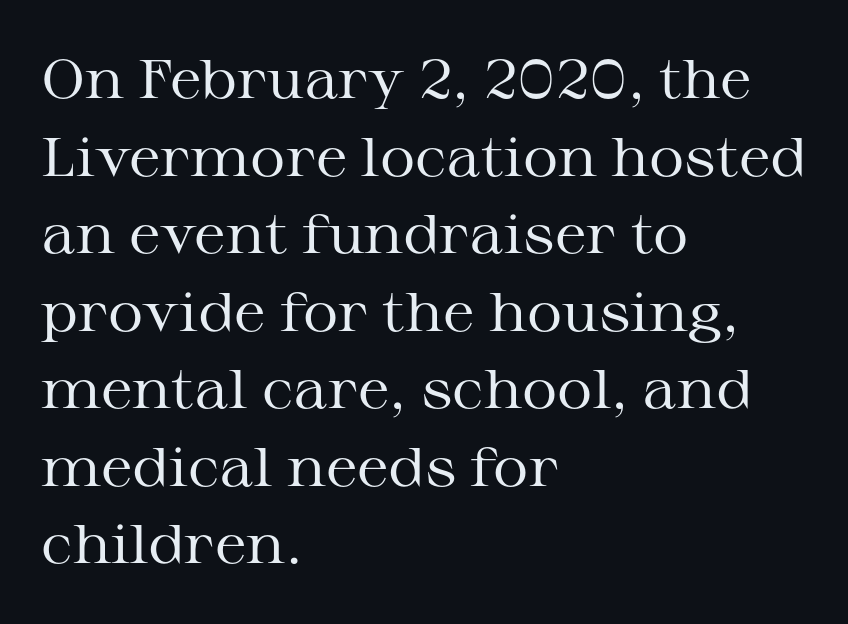
In terms of leading, this rendering sits right in the middle. The line texture is even and compact thanks to regular tracking. Looks like regular typesetting: each glyph gets only the width it needs. Line beginnings align vertically; line endings do not.
